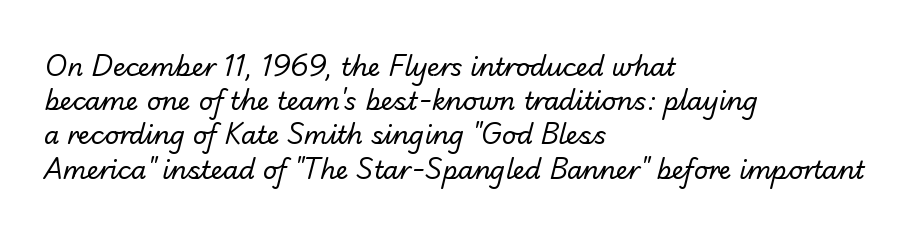
Q: Is the text bold? A: No.
Q: Is the text underlined? A: No.
Q: How is the paragraph aligned? A: Left-aligned.
Q: Is the spacing between letters normal or unusually wide? A: Normal.
Q: Is the spacing between lines tight, normal or loose? A: Normal.
